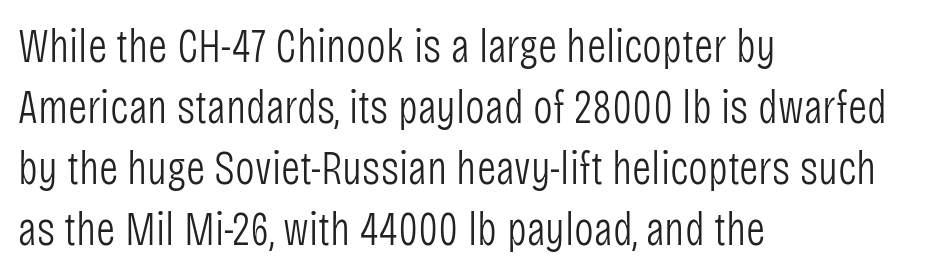
Words appear dense and cohesive because spacing is normal. Every stem runs plumb, perpendicular to the baseline. Is there much room between lines? A standard amount, neither cramped nor airy. The strokes carry an ordinary text weight at most. The glyphs are unaccompanied by any horizontal stroke below them.
